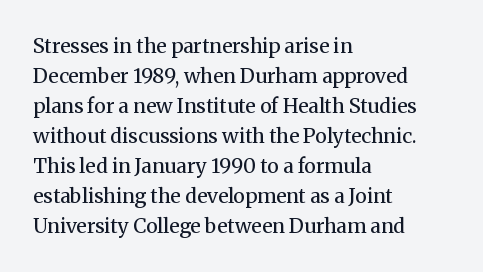
Q: Is the text bold? A: No.
Q: Is the text italic (slanted)? A: No, it is upright.
Q: Is the text underlined? A: No.
Q: How is the paragraph aligned? A: Left-aligned.
Q: Is the spacing between letters normal or unusually wide? A: Normal.
Q: Is the spacing between lines tight, normal or loose? A: Normal.
